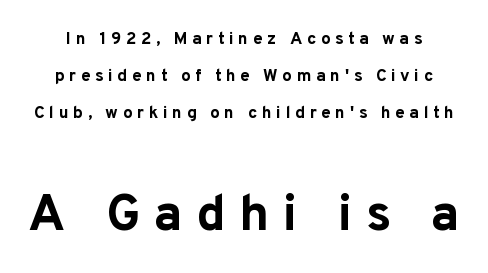
Q: Is the text bold? A: Yes.
Q: Is the text italic (slanted)? A: No, it is upright.
Q: Is the typeface a serif or a sans-serif typeface? A: Sans-serif.
Q: Is the text underlined? A: No.
Q: Is the spacing between letters normal or unusually wide? A: Unusually wide.
Q: Is the spacing between lines tight, normal or loose? A: Loose.
Q: Which block of text is set in a larger size, the first (top) or the second (bottom)? A: The second (bottom) one.
Q: Width (condensed, normal, or wide)? A: Normal.
Q: Stroke contrast? A: Low.
Q: x-height? A: Medium.
Q: Monospaced? A: No.
